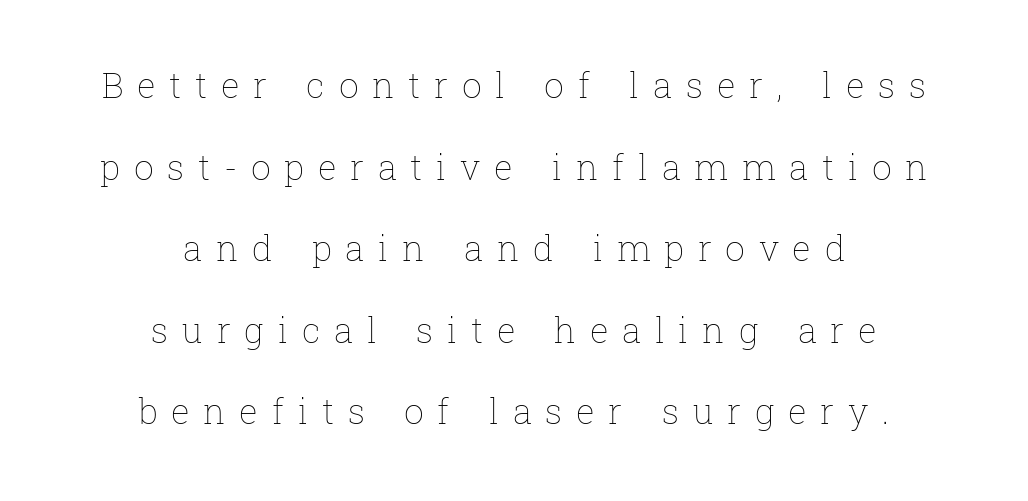
{"italic": "no", "bold": "no", "weight": "thin", "width": "normal", "stroke_contrast": "low", "x_height": "medium", "monospaced": "no", "underline": "no", "align": "center", "line_spacing": "loose", "line_spacing_ratio": 2.33, "letter_spacing": "wide", "letter_spacing_em": 0.39, "glyph_px": 35}
